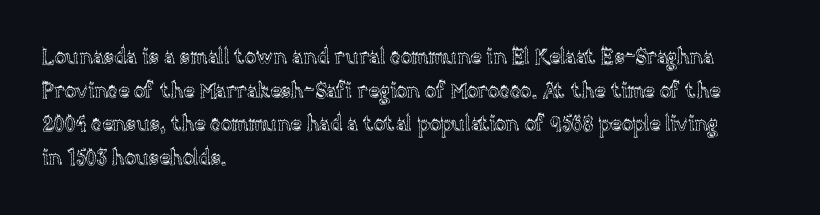
Q: Is the text italic (slanted)? A: No, it is upright.
Q: Is the text underlined? A: No.
Q: How is the paragraph aligned? A: Left-aligned.
Q: Is the spacing between letters normal or unusually wide? A: Normal.
Q: Is the spacing between lines tight, normal or loose? A: Normal.
